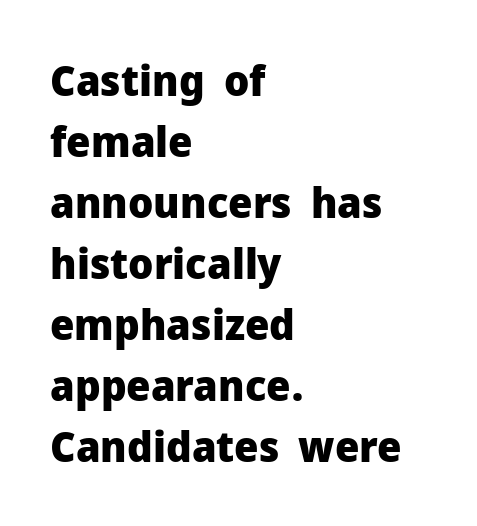
The image shows 43 px heavy sans-serif type, upright; set left-aligned, normal line spacing (1.42x), normal letter spacing, not underlined; low stroke contrast and a medium x-height.
